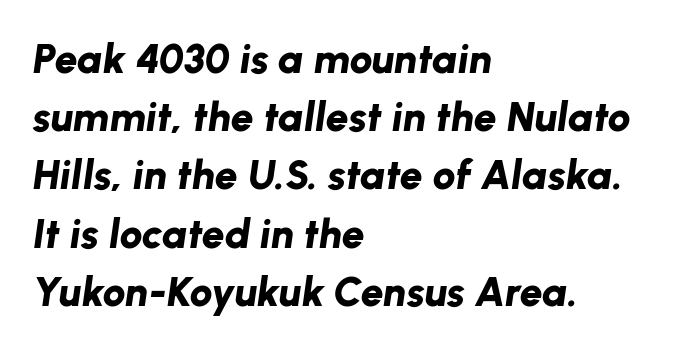
Q: Is the text bold? A: Yes.
Q: Is the text italic (slanted)? A: Yes, it leans right by about 8 degrees.
Q: Is the text underlined? A: No.
Q: How is the paragraph aligned? A: Left-aligned.
Q: Is the spacing between letters normal or unusually wide? A: Normal.
Q: Is the spacing between lines tight, normal or loose? A: Normal.
Q: Width (condensed, normal, or wide)? A: Normal.
Q: Stroke contrast? A: Low.
Q: x-height? A: Medium.
Q: Monospaced? A: No.
